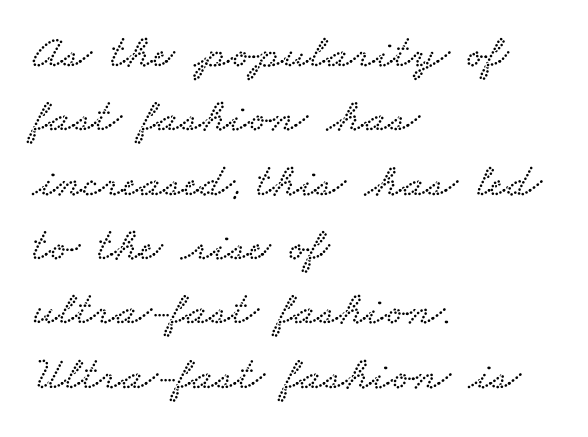
Do the characters align in a grid? No, the font is proportional. Layout note: lines flush left. Rule under the text: the space is simply empty. Successive baselines arrive at the customary interval. Examine the stroke ends and you'll spot serifs.
